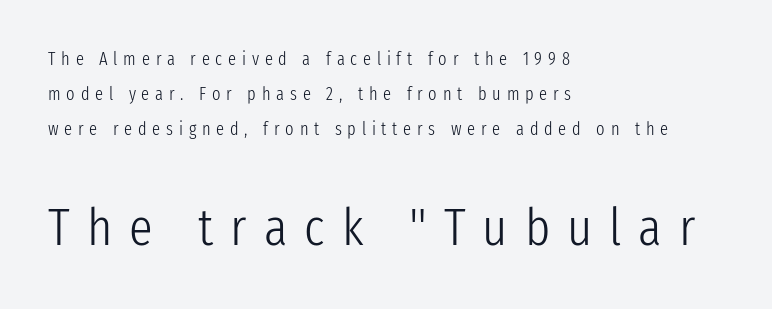
Q: Is the text bold? A: No.
Q: Is the text italic (slanted)? A: No, it is upright.
Q: Is the typeface a serif or a sans-serif typeface? A: Sans-serif.
Q: Is the text underlined? A: No.
Q: How is the paragraph aligned? A: Left-aligned.
Q: Is the spacing between letters normal or unusually wide? A: Unusually wide.
Q: Is the spacing between lines tight, normal or loose? A: Loose.
Q: Which block of text is set in a larger size, the first (top) or the second (bottom)? A: The second (bottom) one.
Q: Width (condensed, normal, or wide)? A: Condensed.
Q: Stroke contrast? A: Low.
Q: x-height? A: Medium.
Q: Monospaced? A: No.
